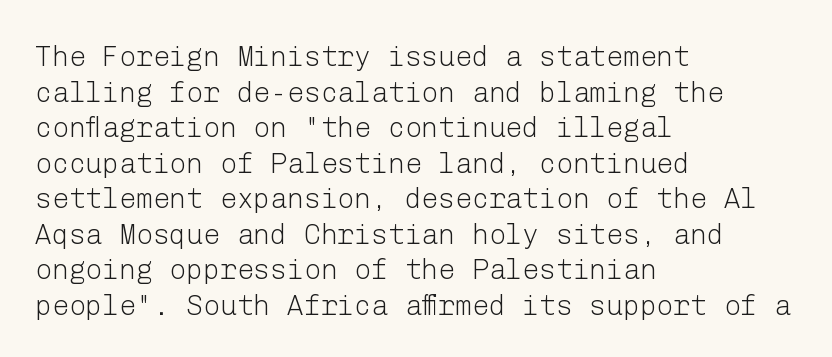
Q: Is the text bold? A: No.
Q: Is the text italic (slanted)? A: No, it is upright.
Q: Is the typeface a serif or a sans-serif typeface? A: Sans-serif.
Q: Is the text underlined? A: No.
Q: How is the paragraph aligned? A: Left-aligned.
Q: Is the spacing between letters normal or unusually wide? A: Normal.
Q: Is the spacing between lines tight, normal or loose? A: Normal.
Q: Width (condensed, normal, or wide)? A: Normal.
Q: Stroke contrast? A: Low.
Q: x-height? A: Medium.
